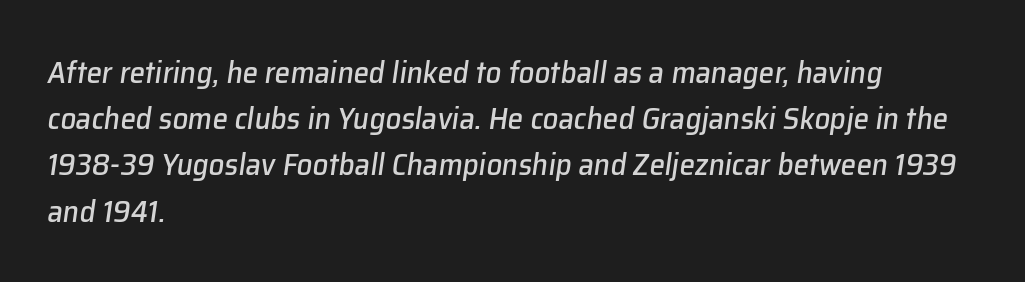
Q: Is the text italic (slanted)? A: Yes, it leans right by about 8 degrees.
Q: Is the text underlined? A: No.
Q: How is the paragraph aligned? A: Left-aligned.
Q: Is the spacing between letters normal or unusually wide? A: Normal.
Q: Is the spacing between lines tight, normal or loose? A: Normal.
Q: Width (condensed, normal, or wide)? A: Normal.
Q: Stroke contrast? A: Low.
Q: x-height? A: Medium.
Q: Monospaced? A: No.
